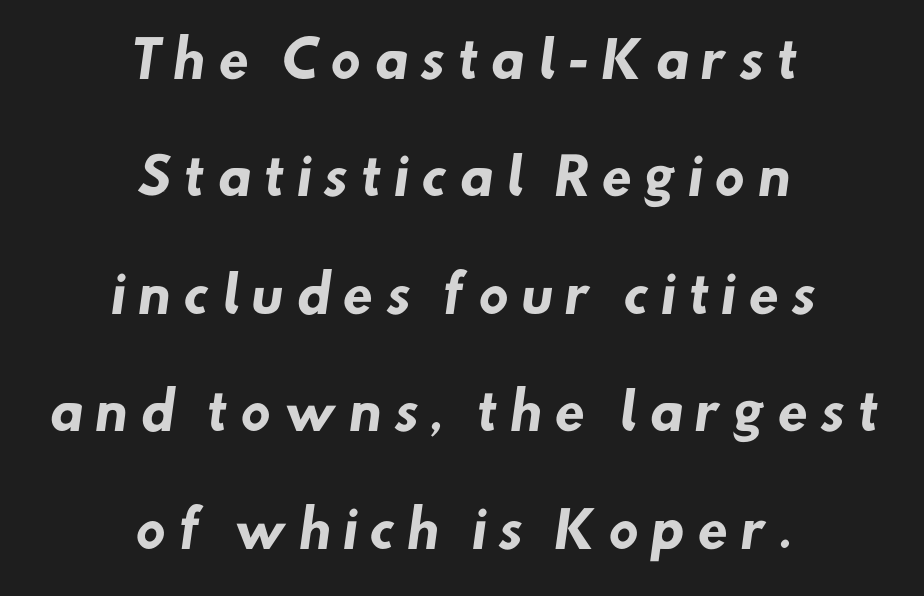
The image shows 50 px heavy sans-serif type; set centered, loose line spacing (2.35x), unusually wide letter spacing (+0.23 em), not underlined; low stroke contrast and a small x-height.
